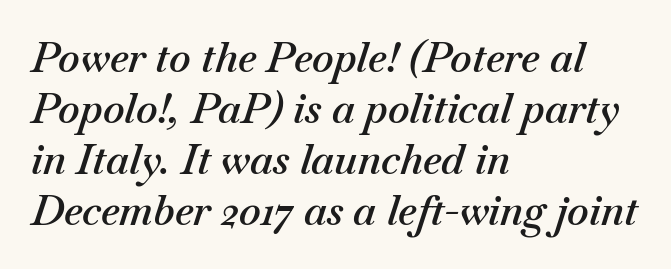
Q: Is the text bold? A: Semi-bold.
Q: Is the text italic (slanted)? A: Yes, it leans right by about 18 degrees.
Q: Is the text underlined? A: No.
Q: How is the paragraph aligned? A: Left-aligned.
Q: Is the spacing between letters normal or unusually wide? A: Normal.
Q: Width (condensed, normal, or wide)? A: Normal.
Q: Stroke contrast? A: Medium.
Q: x-height? A: Small.
Q: Monospaced? A: No.
